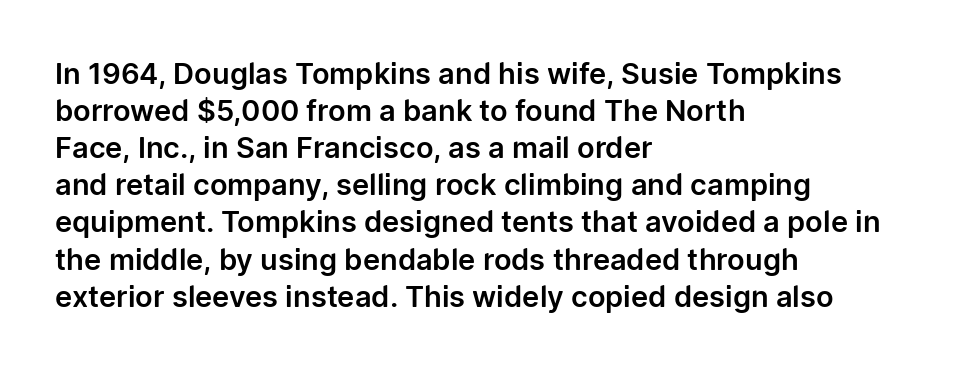
Has an underline been added? It has not. Is the letter spacing exaggerated? No — it looks like the ordinary default. Is this a fixed-width face? No — the glyphs have proportional, varying widths. It's the straight-up-and-down kind of type. Horizontally, the lines are justified to the leading edge only.
